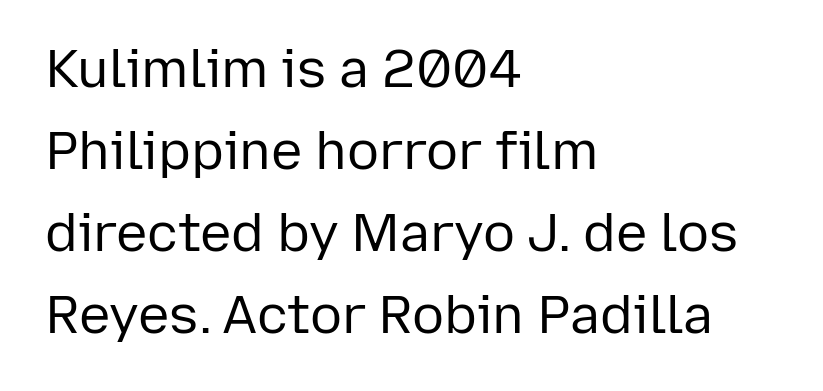
Q: Is the text bold? A: No.
Q: Is the text italic (slanted)? A: No, it is upright.
Q: Is the typeface a serif or a sans-serif typeface? A: Sans-serif.
Q: Is the text underlined? A: No.
Q: How is the paragraph aligned? A: Left-aligned.
Q: Is the spacing between letters normal or unusually wide? A: Normal.
Q: Is the spacing between lines tight, normal or loose? A: Normal.
Q: Width (condensed, normal, or wide)? A: Normal.
Q: Stroke contrast? A: Low.
Q: x-height? A: Medium.
Q: Monospaced? A: No.
